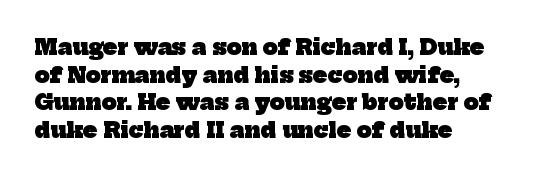
Q: Is the text bold? A: Yes.
Q: Is the text underlined? A: No.
Q: How is the paragraph aligned? A: Left-aligned.
Q: Is the spacing between letters normal or unusually wide? A: Normal.
Q: Is the spacing between lines tight, normal or loose? A: Normal.
